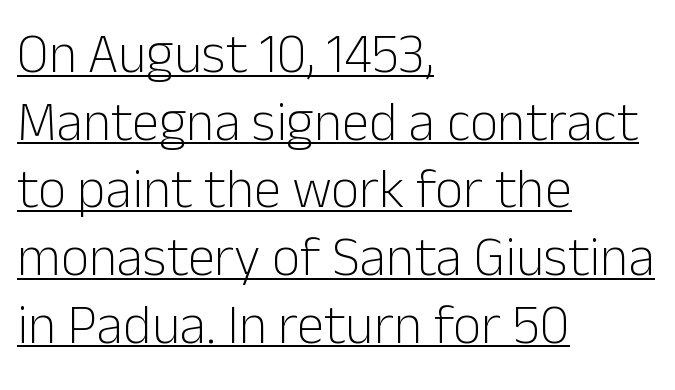
The image shows 55 px light sans-serif type, upright; set left-aligned, line spacing 1.23x, normal letter spacing, underlined; low stroke contrast and a medium x-height.
